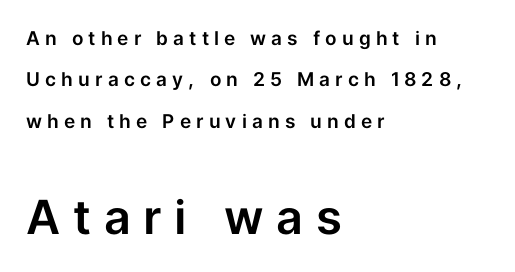
Q: Is the text italic (slanted)? A: No, it is upright.
Q: Is the typeface a serif or a sans-serif typeface? A: Sans-serif.
Q: Is the text underlined? A: No.
Q: How is the paragraph aligned? A: Left-aligned.
Q: Is the spacing between letters normal or unusually wide? A: Unusually wide.
Q: Is the spacing between lines tight, normal or loose? A: Loose.
Q: Which block of text is set in a larger size, the first (top) or the second (bottom)? A: The second (bottom) one.
Q: Width (condensed, normal, or wide)? A: Normal.
Q: Stroke contrast? A: Low.
Q: x-height? A: Medium.
Q: Monospaced? A: No.
